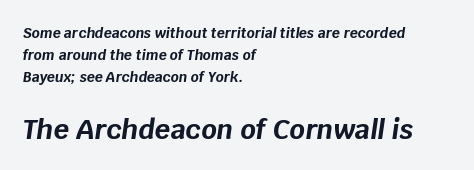
Q: Is the text bold? A: Yes.
Q: Is the text italic (slanted)? A: Yes, it leans right by about 8 degrees.
Q: Is the text underlined? A: No.
Q: How is the paragraph aligned? A: Left-aligned.
Q: Is the spacing between letters normal or unusually wide? A: Normal.
Q: Is the spacing between lines tight, normal or loose? A: Normal.
Q: Which block of text is set in a larger size, the first (top) or the second (bottom)? A: The second (bottom) one.
